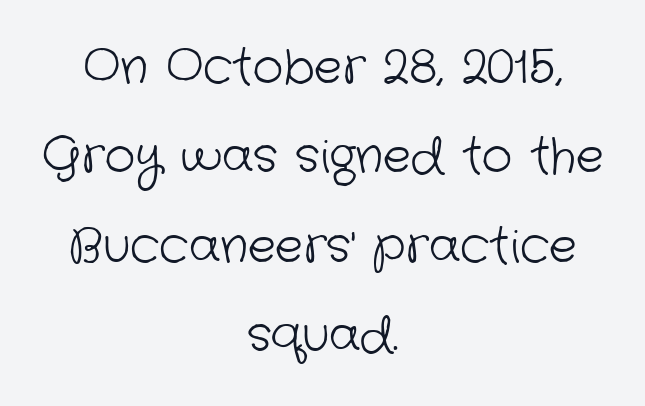
{"serif": "no", "bold": "no", "weight": "light", "width": "normal", "stroke_contrast": "low", "x_height": "medium", "monospaced": "no", "underline": "no", "align": "center", "line_spacing": "loose", "line_spacing_ratio": 1.9, "letter_spacing": "normal", "letter_spacing_em": 0.0, "glyph_px": 47}
